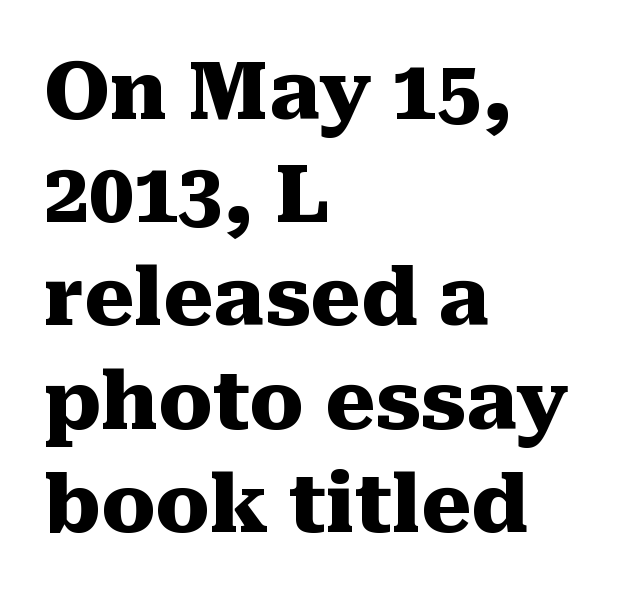
The image shows 80 px heavy serif type, upright; set left-aligned, normal line spacing (1.29x), normal letter spacing, not underlined; medium stroke contrast and a medium x-height.
